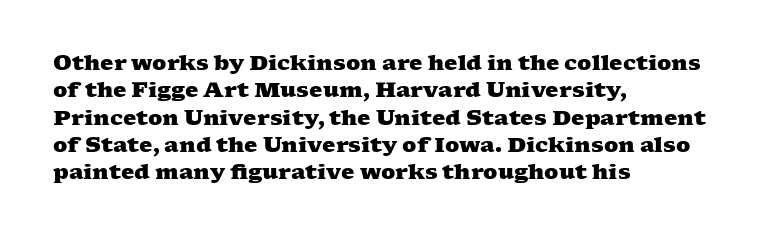
{"bold": "yes", "underline": "no", "align": "left", "line_spacing": "normal", "line_spacing_ratio": 1.3, "letter_spacing": "normal", "letter_spacing_em": 0.0, "glyph_px": 21}
